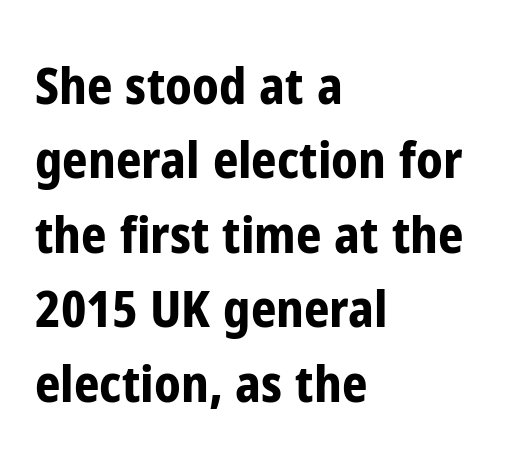
The image shows 50 px bold, condensed sans-serif type, upright; set left-aligned, normal line spacing (1.49x), normal letter spacing, not underlined; low stroke contrast and a medium x-height.
